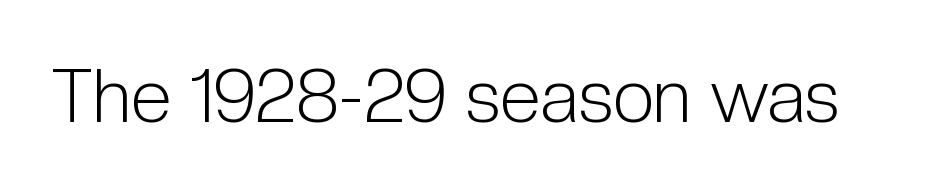
{"serif": "no", "italic": "no", "bold": "no", "weight": "light", "width": "condensed", "stroke_contrast": "low", "x_height": "medium", "monospaced": "no", "underline": "no", "letter_spacing": "normal", "letter_spacing_em": 0.0, "glyph_px": 74}
